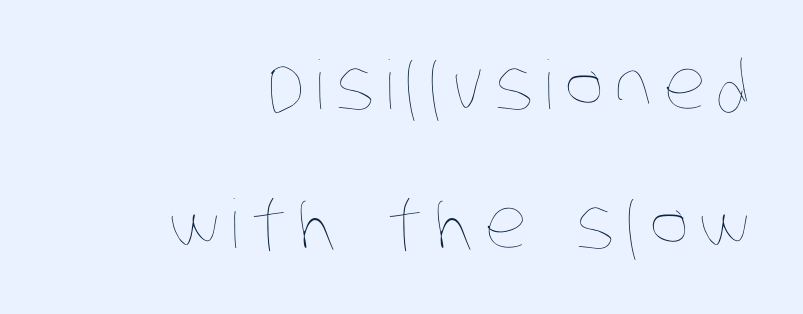
The compositor pushed each line to the right boundary. Regarding leading, the lines here are spaced well apart. Ink coverage per letter is moderate at most. This sample has the flowing, uneven cadence of proportional lettering.
